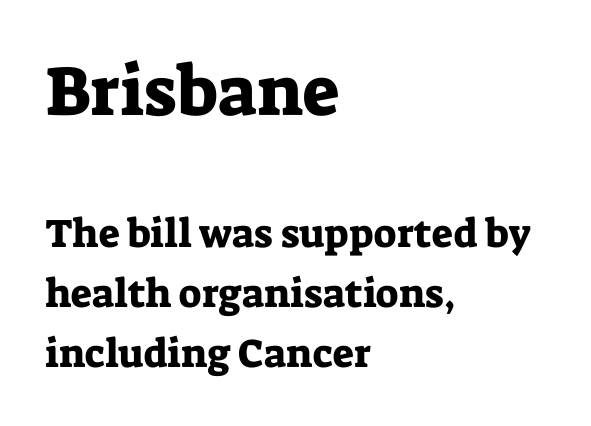
{"serif": "yes", "italic": "no", "width": "normal", "stroke_contrast": "low", "x_height": "medium", "monospaced": "no", "underline": "no", "align": "left", "line_spacing": "normal", "line_spacing_ratio": 1.51, "letter_spacing": "normal", "letter_spacing_em": 0.0, "larger_block": "first", "size_ratio": 1.75, "glyph_px": 70}
